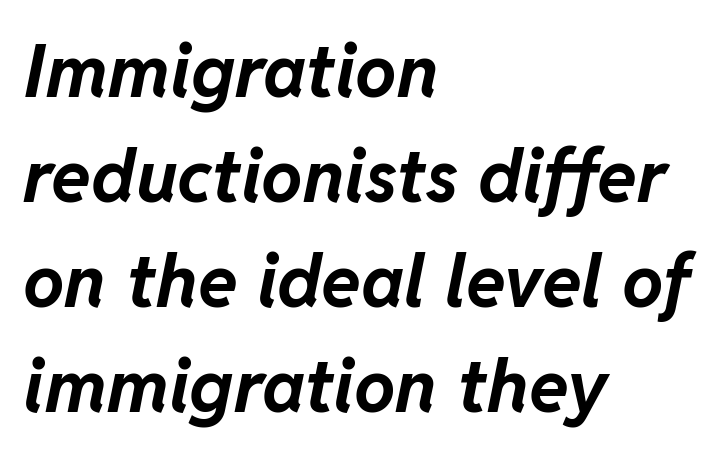
{"italic": "yes", "lean": "right", "slant_degrees": 11, "bold": "yes", "weight": "bold", "width": "normal", "stroke_contrast": "low", "x_height": "medium", "monospaced": "no", "underline": "no", "align": "left", "line_spacing": "normal", "line_spacing_ratio": 1.44, "letter_spacing": "normal", "letter_spacing_em": 0.0, "glyph_px": 73}
